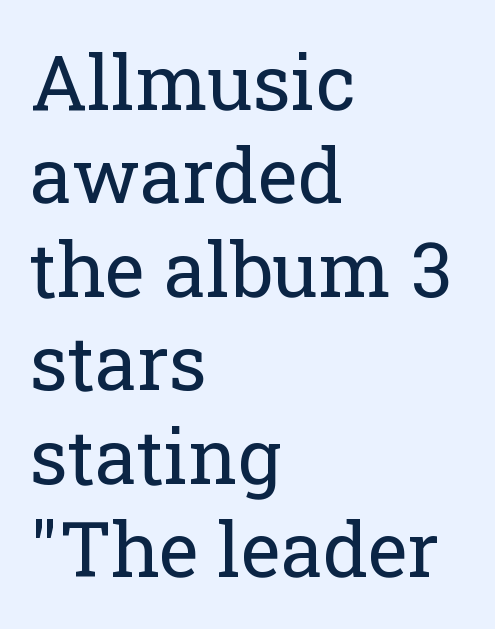
{"serif": "yes", "italic": "no", "bold": "no", "weight": "regular", "width": "normal", "stroke_contrast": "low", "x_height": "medium", "monospaced": "no", "underline": "no", "align": "left", "line_spacing_ratio": 1.23, "letter_spacing": "normal", "letter_spacing_em": 0.0, "glyph_px": 76}
